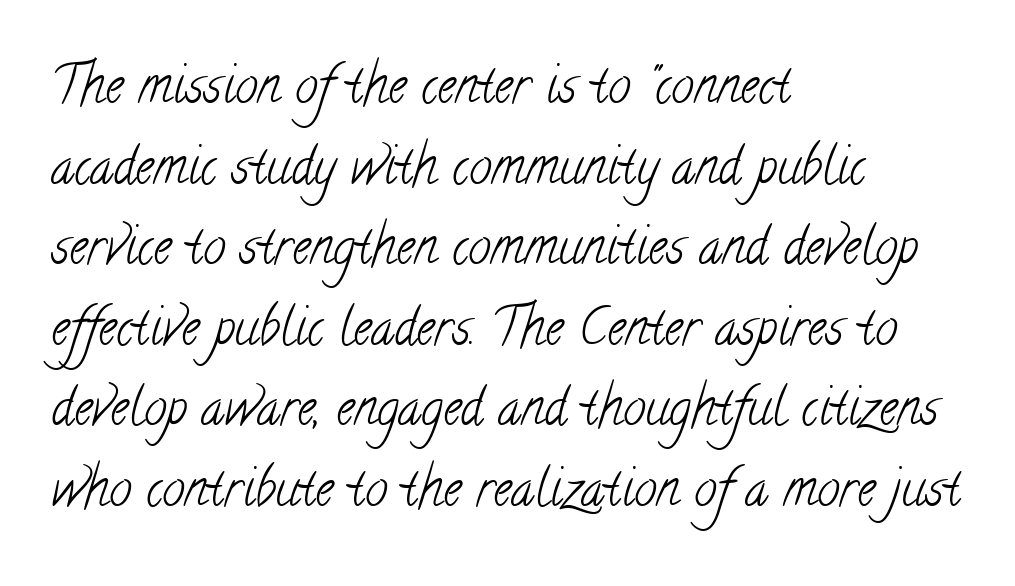
Here the designer chose a conventional face with non-uniform glyph widths. The line-height multiplier appears to be the usual default. Think standard paragraph weight, or any step lighter than that. The lines in this sample share a left origin and differ only in where they stop. Underline: absent.
